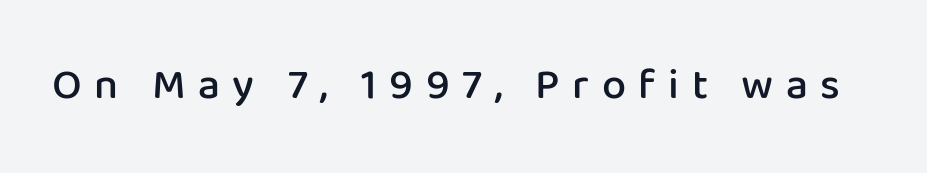
Q: Is the text bold? A: Semi-bold.
Q: Is the text italic (slanted)? A: No, it is upright.
Q: Is the typeface a serif or a sans-serif typeface? A: Sans-serif.
Q: Is the text underlined? A: No.
Q: Is the spacing between letters normal or unusually wide? A: Unusually wide.
Q: Width (condensed, normal, or wide)? A: Normal.
Q: Stroke contrast? A: Low.
Q: x-height? A: Medium.
Q: Monospaced? A: No.
